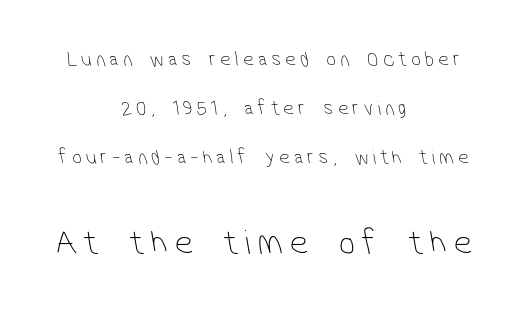
The image shows 36 px thin, condensed sans-serif type; set centered, loose line spacing (2.34x), unusually wide letter spacing (+0.2 em), not underlined; the second (bottom) block is 1.71x larger; low stroke contrast and a medium x-height.
